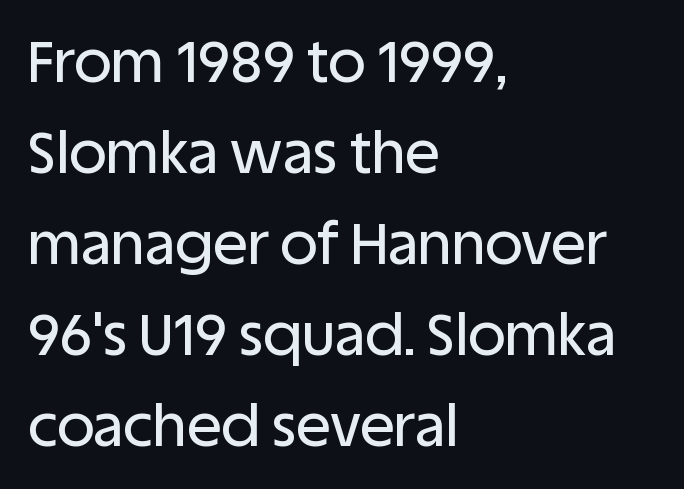
{"serif": "no", "italic": "no", "width": "normal", "stroke_contrast": "low", "x_height": "large", "monospaced": "no", "underline": "no", "align": "left", "line_spacing": "normal", "line_spacing_ratio": 1.57, "letter_spacing": "normal", "letter_spacing_em": 0.0, "glyph_px": 58}
